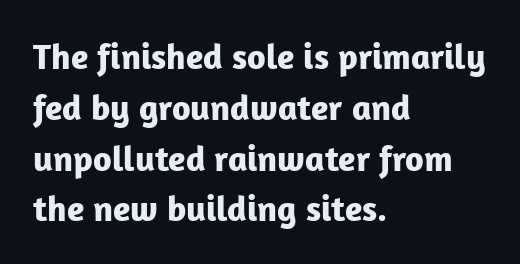
Look at the bottom of the vertical strokes: they stop flat, with no serifs. Rendered with straight, roman letterforms. The gap between lines stays unmarked. What weight is shown? A full bold with thick strokes. Summary of vertical rhythm: regular, with standard interline spacing. Spacing verdict: proportional, widths tailored to each character.
